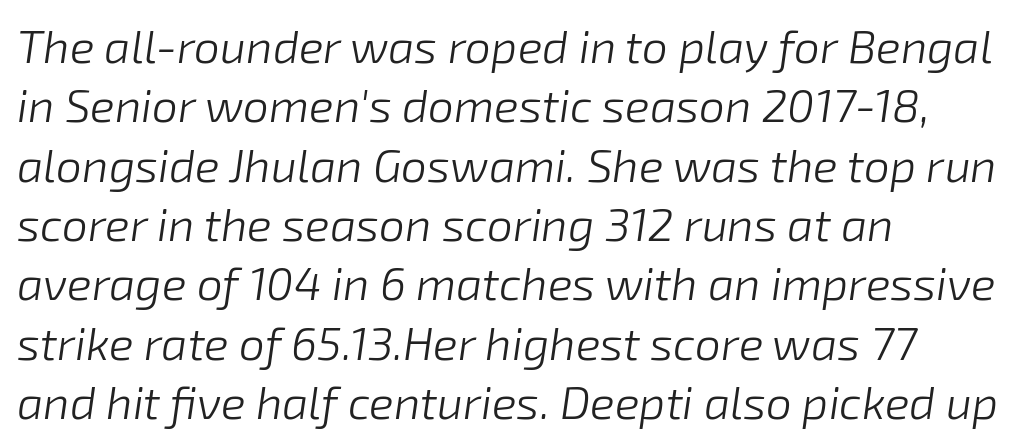
{"italic": "yes", "lean": "right", "slant_degrees": 8, "bold": "no", "weight": "light", "width": "normal", "stroke_contrast": "low", "x_height": "medium", "monospaced": "no", "underline": "no", "align": "left", "line_spacing": "normal", "line_spacing_ratio": 1.29, "letter_spacing": "normal", "letter_spacing_em": 0.0, "glyph_px": 46}
